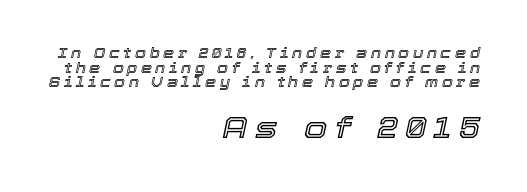
The setting favours the right margin, as signatures and pull-quotes sometimes do. Substantial extra tracking has been applied to these lines. These lines are rendered in a variable-pitch font. Cramped leading.
